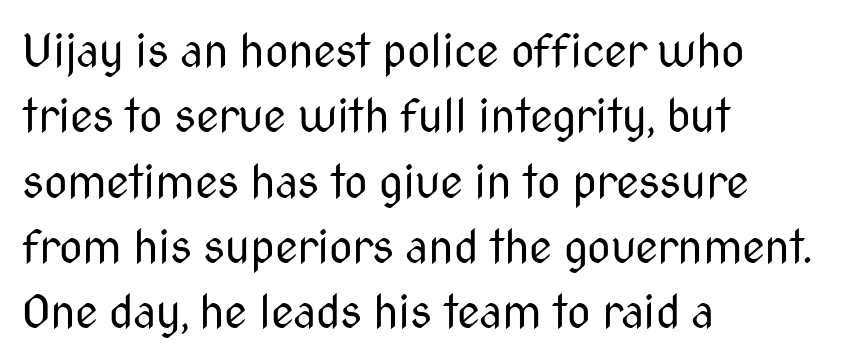
{"serif": "no", "italic": "no", "bold": "no", "weight": "regular", "width": "condensed", "stroke_contrast": "medium", "x_height": "medium", "monospaced": "no", "underline": "no", "align": "left", "line_spacing": "normal", "line_spacing_ratio": 1.42, "letter_spacing": "normal", "letter_spacing_em": 0.0, "glyph_px": 46}
